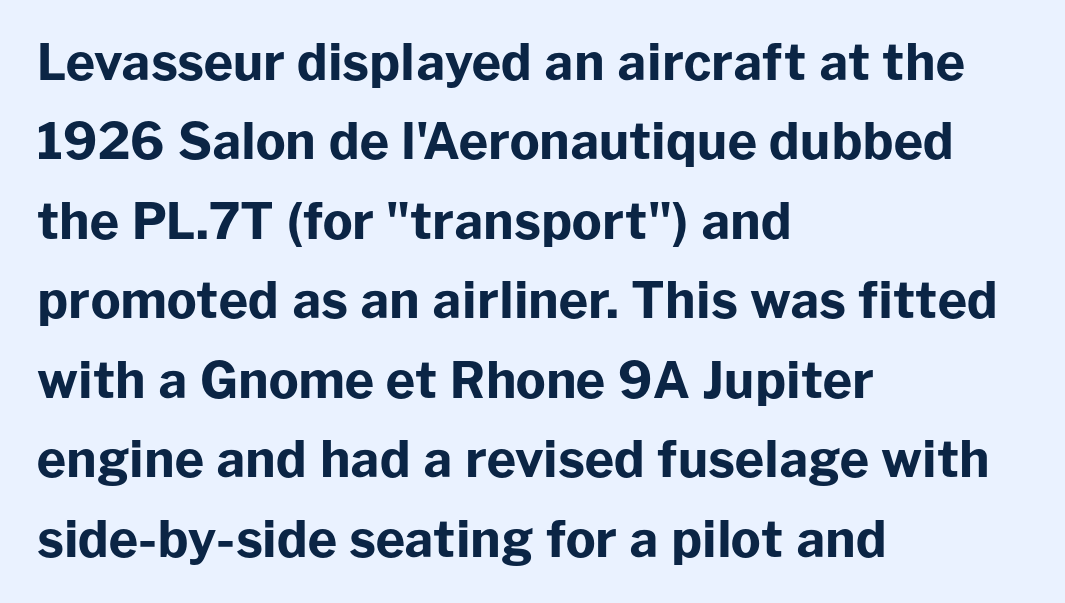
Q: Is the text bold? A: Yes.
Q: Is the text italic (slanted)? A: No, it is upright.
Q: Is the typeface a serif or a sans-serif typeface? A: Sans-serif.
Q: Is the text underlined? A: No.
Q: How is the paragraph aligned? A: Left-aligned.
Q: Is the spacing between letters normal or unusually wide? A: Normal.
Q: Is the spacing between lines tight, normal or loose? A: Normal.
Q: Width (condensed, normal, or wide)? A: Normal.
Q: Stroke contrast? A: Low.
Q: x-height? A: Medium.
Q: Monospaced? A: No.
